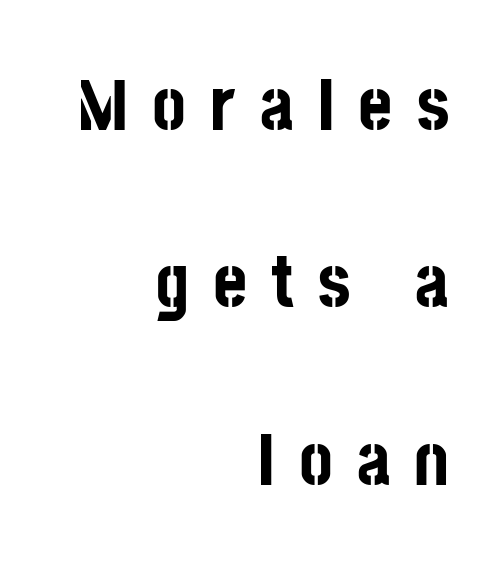
{"serif": "no", "italic": "no", "bold": "yes", "weight": "bold", "width": "condensed", "stroke_contrast": "low", "x_height": "large", "monospaced": "no", "underline": "no", "align": "right", "line_spacing": "loose", "line_spacing_ratio": 2.43, "letter_spacing": "wide", "letter_spacing_em": 0.33, "glyph_px": 73}
